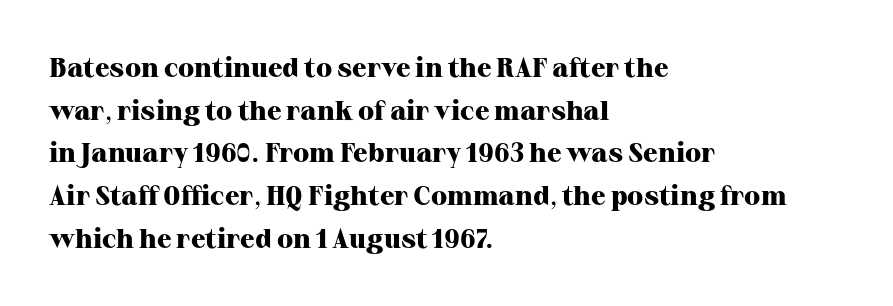
Typesetter's note: full bold, strokes at maximum text heaviness. Compared with typical paragraphs, the rows here are spaced about the same. Layout note: lines flush left. The passage shown is not underscored anywhere.
